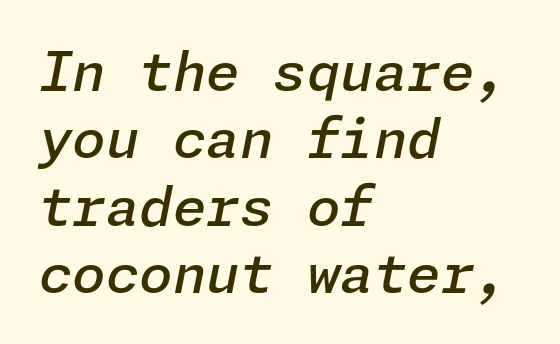
{"italic": "yes", "lean": "right", "slant_degrees": 11, "bold": "semi", "weight": "semibold", "width": "normal", "stroke_contrast": "low", "x_height": "medium", "underline": "no", "align": "left", "line_spacing": "normal", "line_spacing_ratio": 1.25, "letter_spacing": "normal", "letter_spacing_em": 0.0, "glyph_px": 54}
